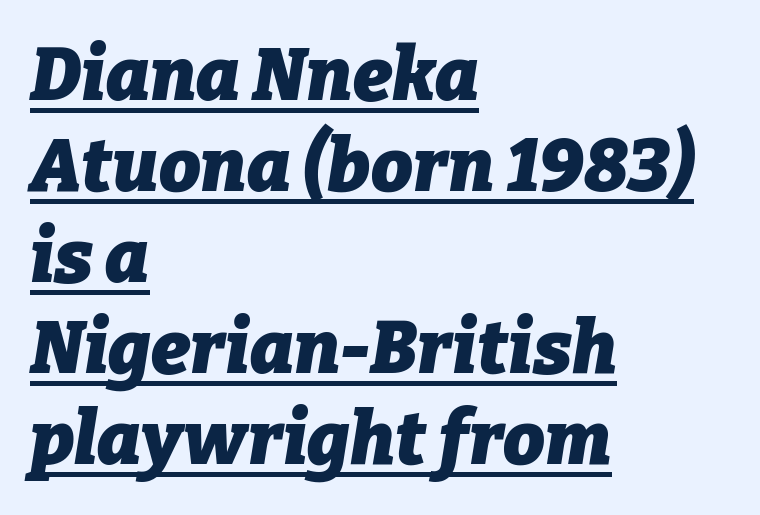
The image shows 74 px heavy type, italic (leaning right); set left-aligned, line spacing 1.23x, normal letter spacing, underlined; low stroke contrast and a medium x-height.
